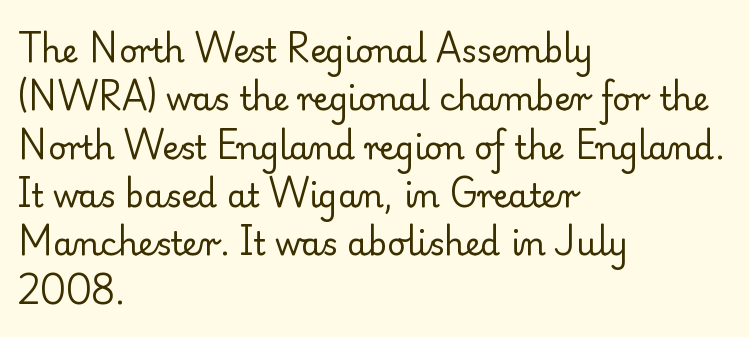
The image shows 32 px regular-weight serif type, upright; set left-aligned, normal line spacing (1.51x), normal letter spacing, not underlined; low stroke contrast and a small x-height.
